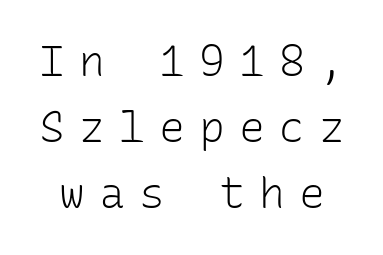
{"serif": "no", "italic": "no", "bold": "no", "weight": "light", "width": "normal", "stroke_contrast": "low", "x_height": "medium", "monospaced": "yes", "underline": "no", "line_spacing": "normal", "line_spacing_ratio": 1.54, "letter_spacing": "wide", "letter_spacing_em": 0.33, "glyph_px": 43}
